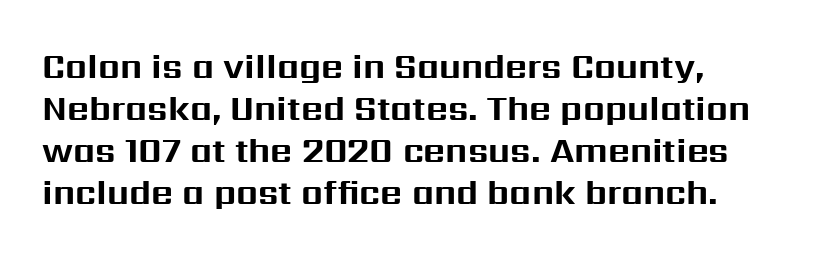
Q: Is the text bold? A: Yes.
Q: Is the text italic (slanted)? A: No, it is upright.
Q: Is the typeface a serif or a sans-serif typeface? A: Sans-serif.
Q: Is the text underlined? A: No.
Q: How is the paragraph aligned? A: Left-aligned.
Q: Is the spacing between letters normal or unusually wide? A: Normal.
Q: Width (condensed, normal, or wide)? A: Normal.
Q: Stroke contrast? A: Medium.
Q: x-height? A: Medium.
Q: Monospaced? A: No.
